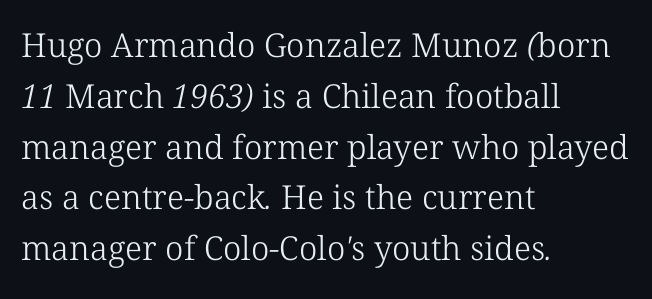
Q: Is the text bold? A: No.
Q: Is the typeface a serif or a sans-serif typeface? A: Serif.
Q: Is the text underlined? A: No.
Q: How is the paragraph aligned? A: Left-aligned.
Q: Is the spacing between letters normal or unusually wide? A: Normal.
Q: Is the spacing between lines tight, normal or loose? A: Normal.
Q: Width (condensed, normal, or wide)? A: Normal.
Q: Stroke contrast? A: Low.
Q: x-height? A: Medium.
Q: Monospaced? A: No.
